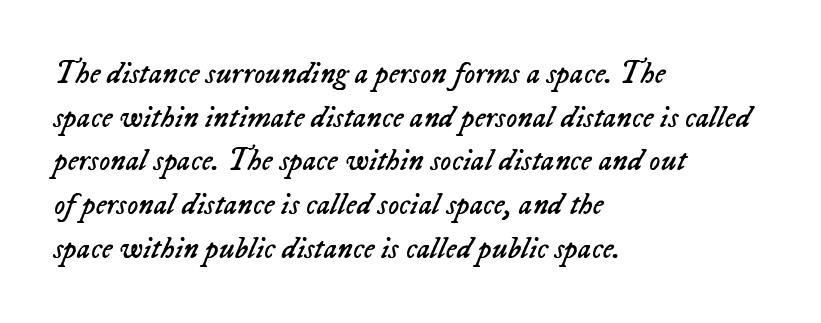
The image shows 31 px regular-weight type, italic (leaning right); set left-aligned, normal line spacing (1.41x), normal letter spacing, not underlined; low stroke contrast and a medium x-height.
